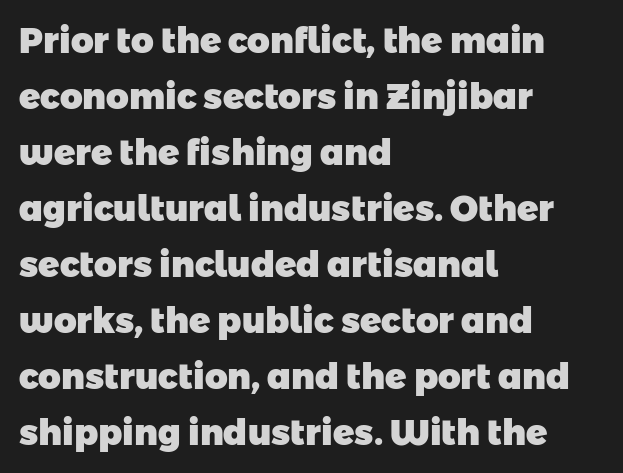
Q: Is the text bold? A: Yes.
Q: Is the typeface a serif or a sans-serif typeface? A: Sans-serif.
Q: Is the text underlined? A: No.
Q: How is the paragraph aligned? A: Left-aligned.
Q: Is the spacing between letters normal or unusually wide? A: Normal.
Q: Is the spacing between lines tight, normal or loose? A: Normal.
Q: Width (condensed, normal, or wide)? A: Normal.
Q: Stroke contrast? A: Low.
Q: x-height? A: Medium.
Q: Monospaced? A: No.
